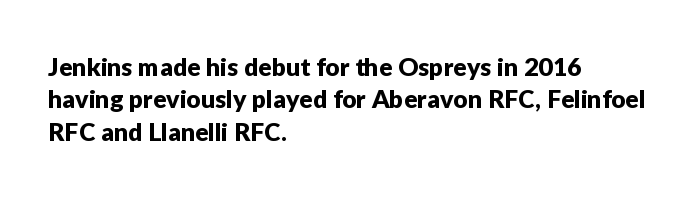
{"italic": "no", "underline": "no", "align": "left", "line_spacing": "normal", "line_spacing_ratio": 1.3, "letter_spacing": "normal", "letter_spacing_em": 0.0, "glyph_px": 25}
